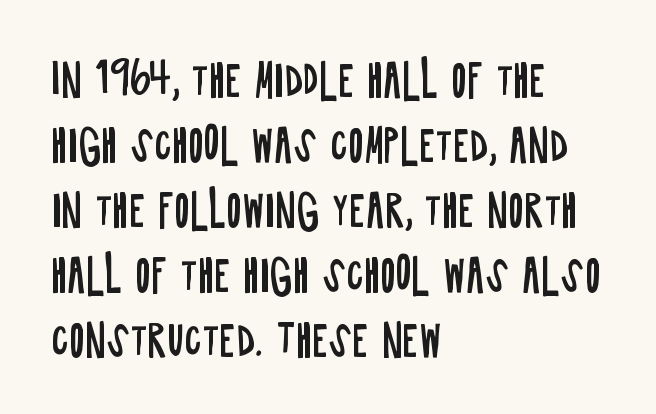
Default kerning and tracking; the words read as compact shapes. The font sits on the lighter half of the weight spectrum, regular included. The rendering uses natural spacing where letterforms have individual widths. The passage shown stacks its lines at a standard gap.
